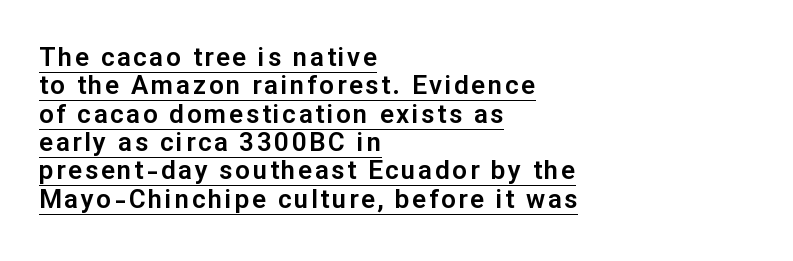
The image shows 26 px text type, upright; set left-aligned, tight line spacing (1.09x), underlined.
